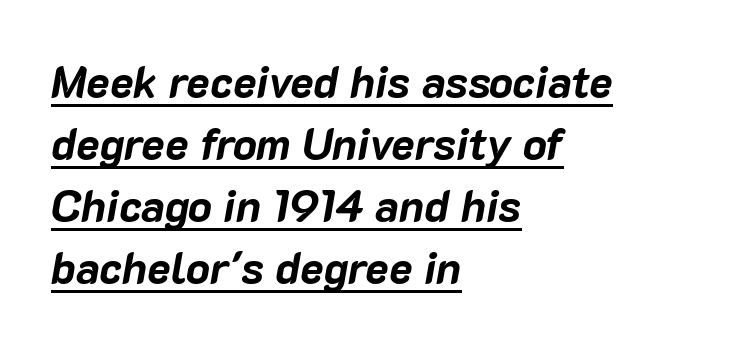
The image shows 44 px bold type, italic (leaning right); set left-aligned, normal line spacing (1.41x), normal letter spacing, underlined; low stroke contrast and a medium x-height.
